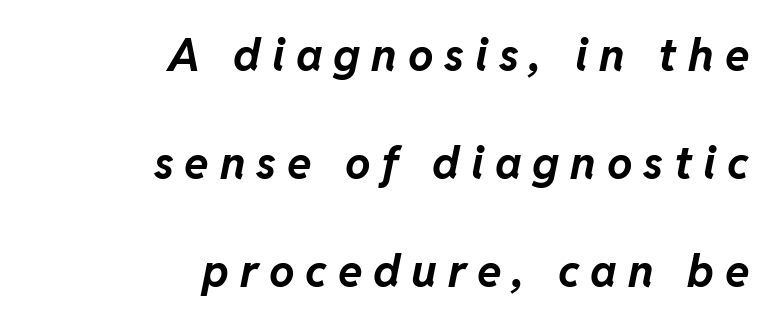
The image shows 45 px bold type, italic (leaning right); set right-aligned, loose line spacing (2.4x), unusually wide letter spacing (+0.24 em), not underlined; low stroke contrast and a medium x-height.
